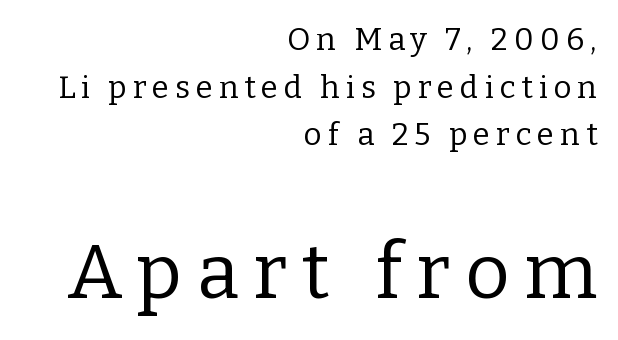
{"serif": "yes", "italic": "no", "bold": "no", "weight": "regular", "width": "normal", "stroke_contrast": "low", "x_height": "medium", "monospaced": "no", "underline": "no", "align": "right", "line_spacing": "normal", "line_spacing_ratio": 1.54, "larger_block": "second", "size_ratio": 2.48, "glyph_px": 77}
